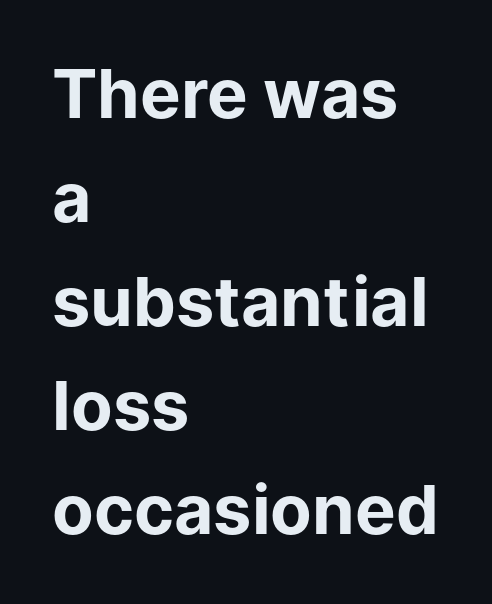
Q: Is the text bold? A: Yes.
Q: Is the text italic (slanted)? A: No, it is upright.
Q: Is the typeface a serif or a sans-serif typeface? A: Sans-serif.
Q: Is the text underlined? A: No.
Q: How is the paragraph aligned? A: Left-aligned.
Q: Is the spacing between letters normal or unusually wide? A: Normal.
Q: Is the spacing between lines tight, normal or loose? A: Normal.
Q: Width (condensed, normal, or wide)? A: Normal.
Q: Stroke contrast? A: Low.
Q: x-height? A: Medium.
Q: Monospaced? A: No.
